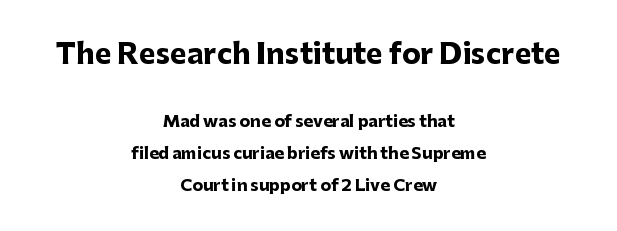
{"serif": "no", "italic": "no", "bold": "yes", "weight": "heavy", "width": "normal", "stroke_contrast": "low", "x_height": "medium", "monospaced": "no", "underline": "no", "align": "center", "line_spacing": "loose", "line_spacing_ratio": 1.99, "letter_spacing": "normal", "letter_spacing_em": 0.0, "larger_block": "first", "size_ratio": 1.75, "glyph_px": 28}
